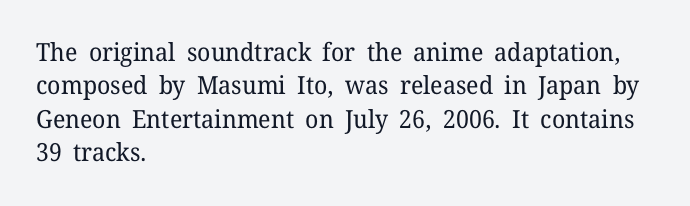
Q: Is the text bold? A: No.
Q: Is the text italic (slanted)? A: No, it is upright.
Q: Is the text underlined? A: No.
Q: How is the paragraph aligned? A: Left-aligned.
Q: Is the spacing between letters normal or unusually wide? A: Normal.
Q: Is the spacing between lines tight, normal or loose? A: Normal.
